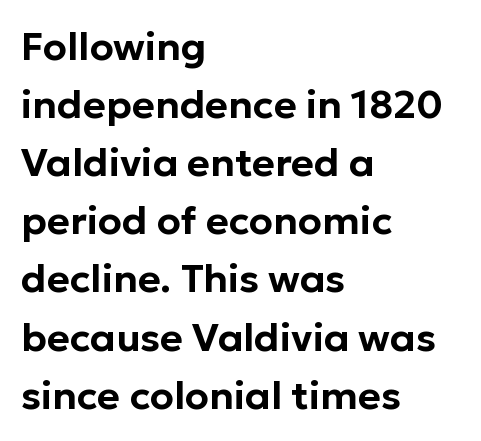
Q: Is the text italic (slanted)? A: No, it is upright.
Q: Is the typeface a serif or a sans-serif typeface? A: Sans-serif.
Q: Is the text underlined? A: No.
Q: How is the paragraph aligned? A: Left-aligned.
Q: Is the spacing between letters normal or unusually wide? A: Normal.
Q: Is the spacing between lines tight, normal or loose? A: Normal.
Q: Width (condensed, normal, or wide)? A: Normal.
Q: Stroke contrast? A: Low.
Q: x-height? A: Medium.
Q: Monospaced? A: No.
